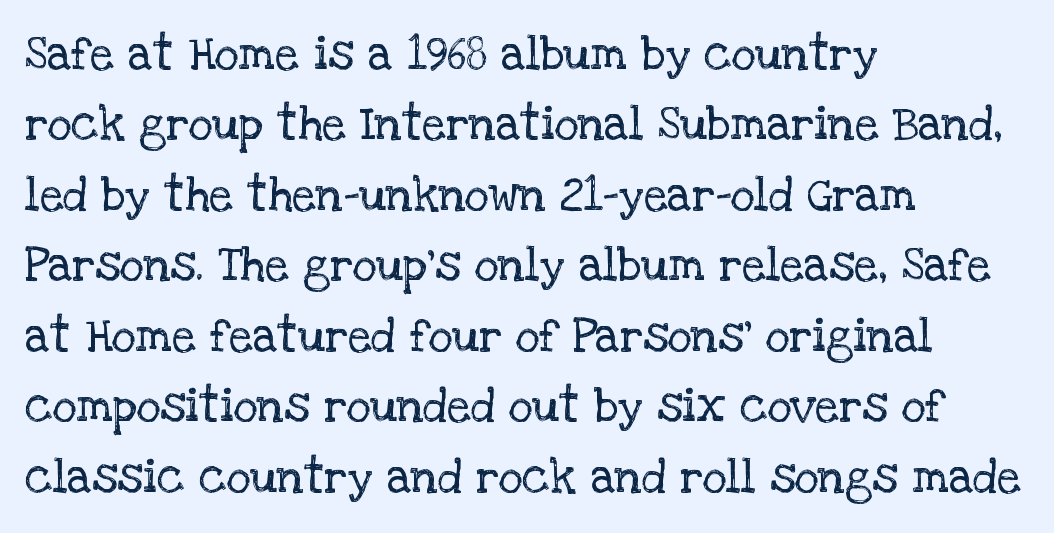
The image shows 47 px regular-weight serif type, upright; set left-aligned, normal line spacing (1.5x), normal letter spacing, not underlined; low stroke contrast and a large x-height.
